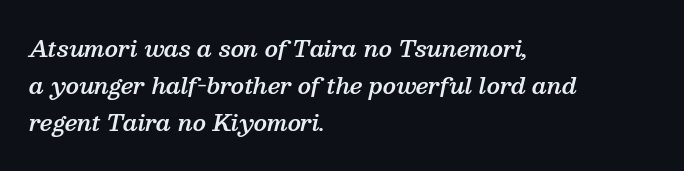
{"italic": "yes", "lean": "right", "slant_degrees": 13, "bold": "semi", "underline": "no", "align": "left", "line_spacing": "normal", "line_spacing_ratio": 1.69, "letter_spacing": "normal", "letter_spacing_em": 0.0, "glyph_px": 22}
